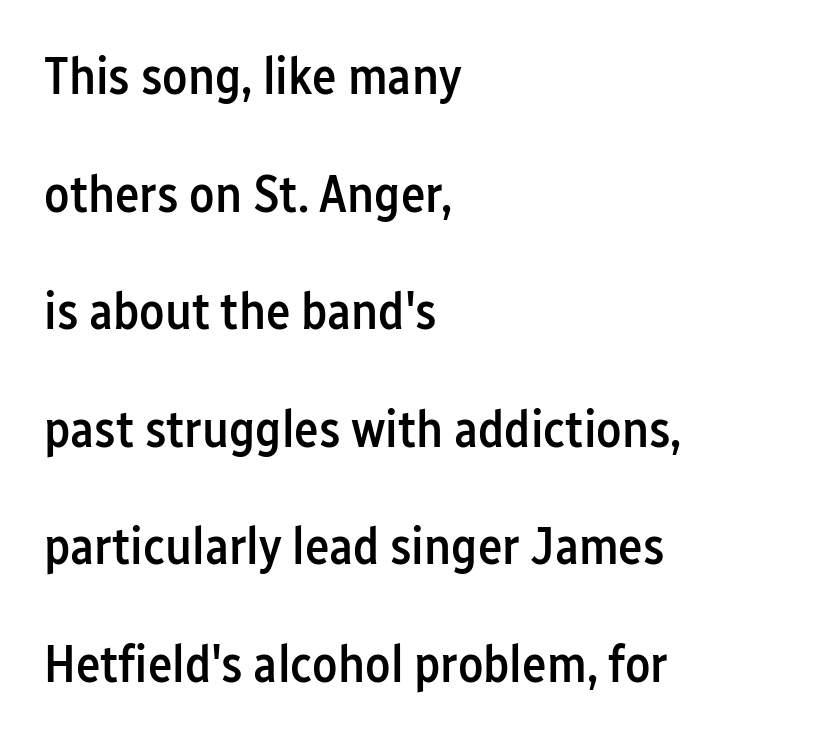
A typesetter would label this face a sans. The ragged edge is on the right, which tells us the setting is flush left. Do the characters align in a grid? No, the font is proportional. Ascenders rise straight up at ninety degrees. The strokes are fattened partway — semibold, not bold. The block of text is sparse from top to bottom, with ample space between rows.
